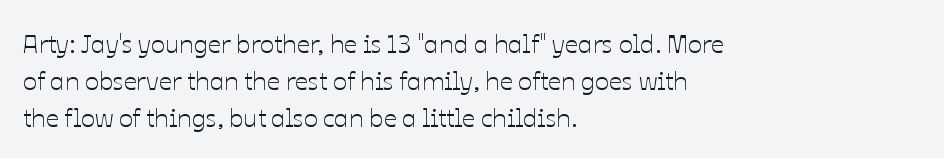
Inter-character spacing is left at the font's built-in metrics. Bare-footed words on every line. Every stem runs plumb, perpendicular to the baseline. Line spacing here is normal. Every row of glyphs begins at an identical x-position on the left.
